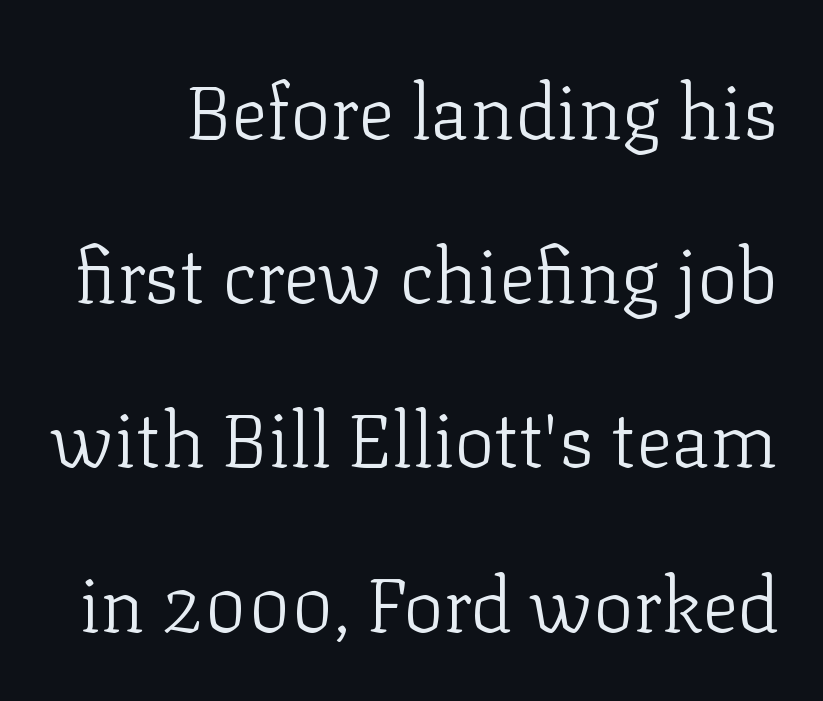
The image shows 75 px light serif type, upright; set loose line spacing (2.19x), normal letter spacing, not underlined; low stroke contrast and a medium x-height.
